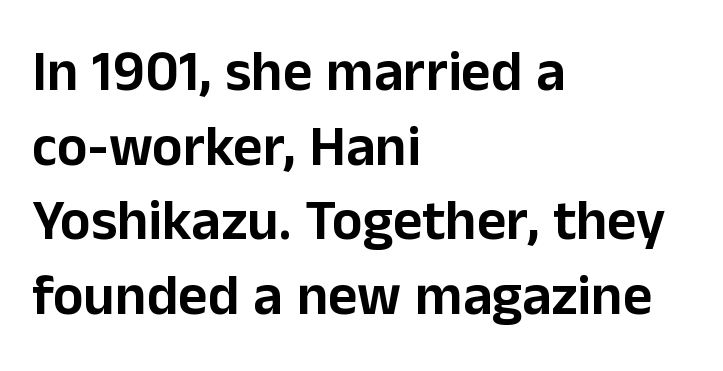
{"serif": "no", "italic": "no", "width": "normal", "stroke_contrast": "low", "x_height": "medium", "monospaced": "no", "underline": "no", "align": "left", "line_spacing": "normal", "line_spacing_ratio": 1.31, "letter_spacing": "normal", "letter_spacing_em": 0.0, "glyph_px": 57}
